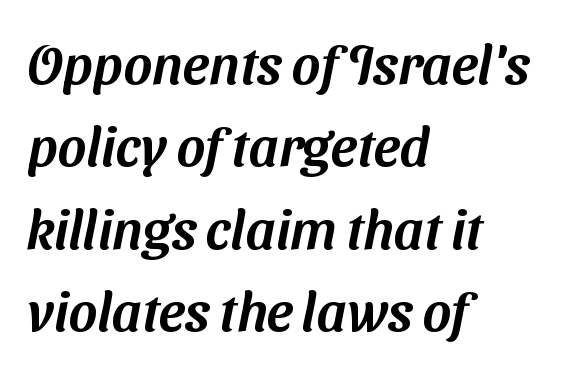
Q: Is the typeface a serif or a sans-serif typeface? A: Sans-serif.
Q: Is the text underlined? A: No.
Q: How is the paragraph aligned? A: Left-aligned.
Q: Is the spacing between letters normal or unusually wide? A: Normal.
Q: Is the spacing between lines tight, normal or loose? A: Normal.
Q: Width (condensed, normal, or wide)? A: Normal.
Q: Stroke contrast? A: Medium.
Q: x-height? A: Medium.
Q: Monospaced? A: No.
